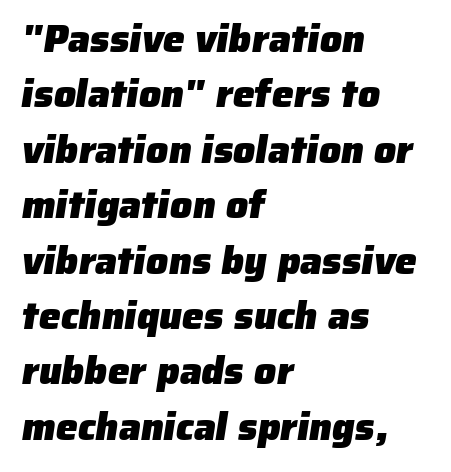
A typesetter would label this face a sans. A clean baseline with only descenders dipping below it. Baseline-to-baseline distance is the conventional proportion of letter height. This sample has the flowing, uneven cadence of proportional lettering. Notice how thick the strokes are: this is what a full bold looks like. Reading down the block, your eye returns to a fixed left position each line.
